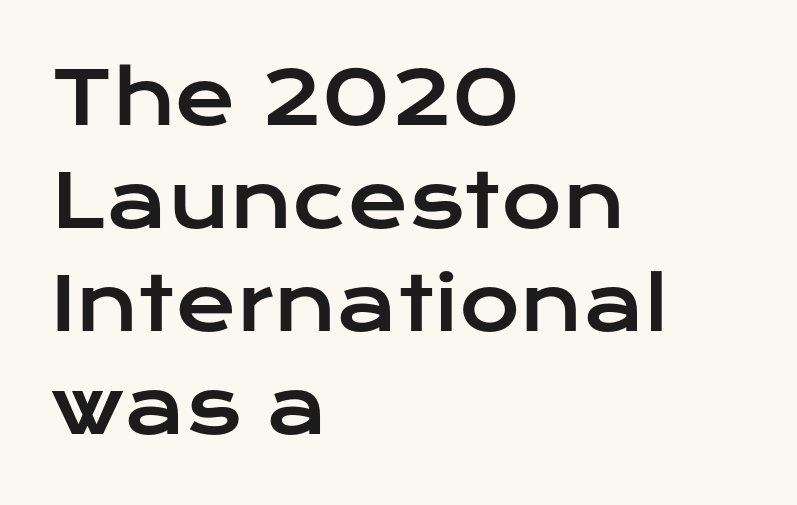
{"serif": "no", "italic": "no", "width": "wide", "stroke_contrast": "low", "x_height": "medium", "monospaced": "no", "underline": "no", "align": "left", "line_spacing": "normal", "line_spacing_ratio": 1.39, "letter_spacing": "normal", "letter_spacing_em": 0.0, "glyph_px": 74}
